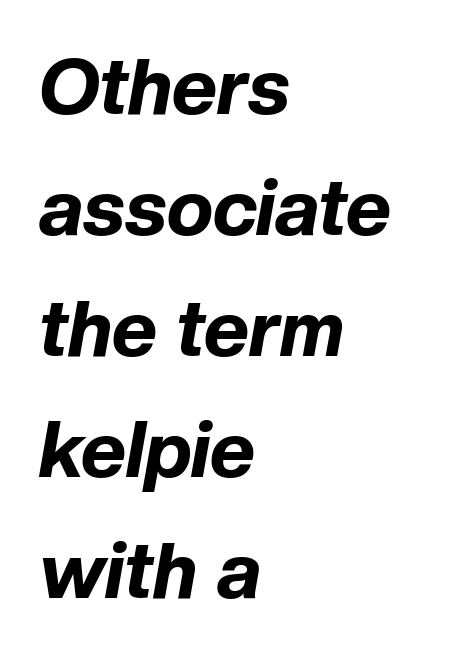
The image shows 78 px bold type, italic (leaning right); set left-aligned, normal line spacing (1.55x), normal letter spacing, not underlined; low stroke contrast and a medium x-height.
